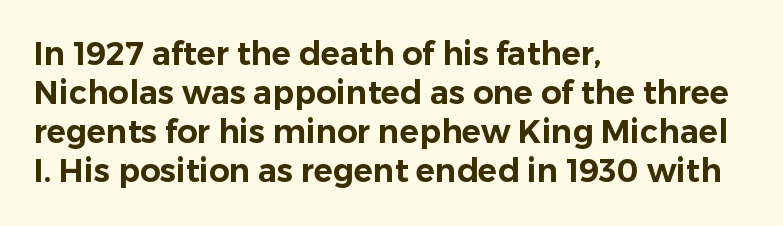
The passage shown is typed in a proportional face where columns would drift. Italic: no, the glyphs are upright roman. Lines of text with bare space underneath. Compared with a centered layout, this one pins lines to the left instead. Nothing sits at the stroke ends, so this counts as sans-serif. The rendering keeps characters at their native spacing.
